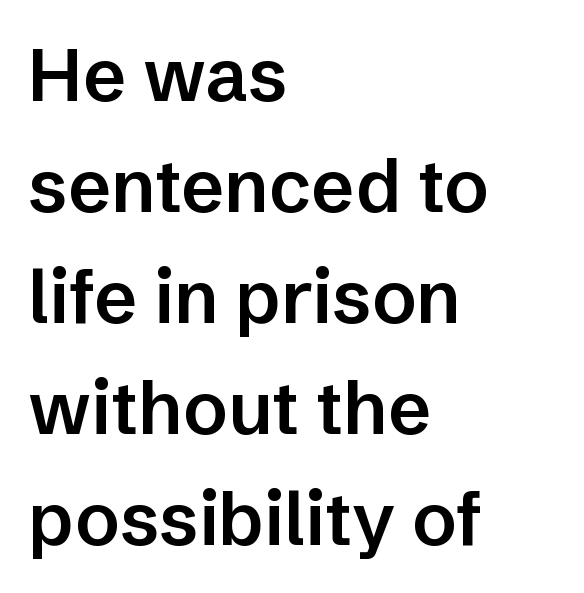
{"serif": "no", "italic": "no", "bold": "semi", "weight": "semibold", "width": "normal", "stroke_contrast": "low", "x_height": "medium", "monospaced": "no", "underline": "no", "align": "left", "line_spacing": "normal", "line_spacing_ratio": 1.5, "letter_spacing": "normal", "letter_spacing_em": 0.0, "glyph_px": 74}
